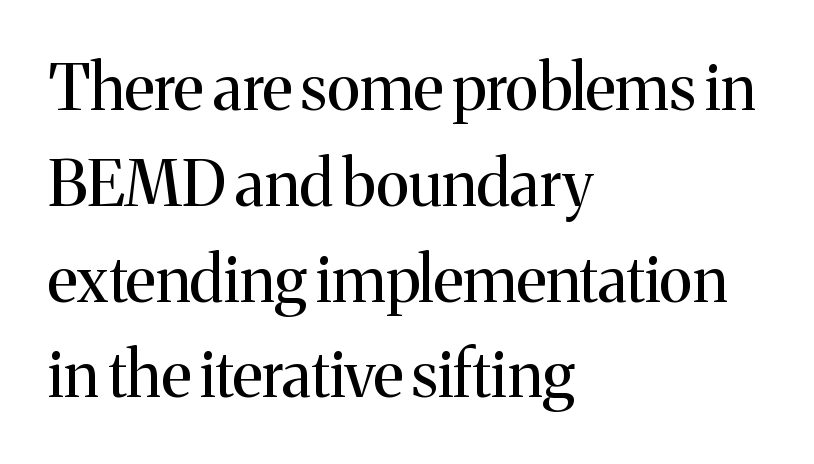
The image shows 63 px regular-weight serif type, upright; set left-aligned, normal line spacing (1.52x), normal letter spacing, not underlined; medium stroke contrast and a medium x-height.
